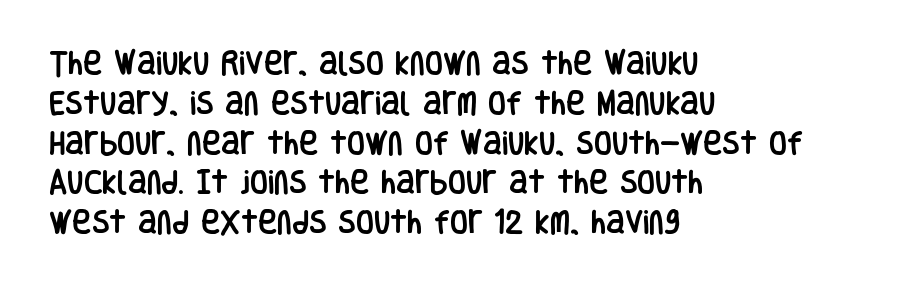
{"italic": "no", "underline": "no", "align": "left", "line_spacing": "normal", "line_spacing_ratio": 1.53, "letter_spacing": "normal", "letter_spacing_em": 0.0, "glyph_px": 26}
